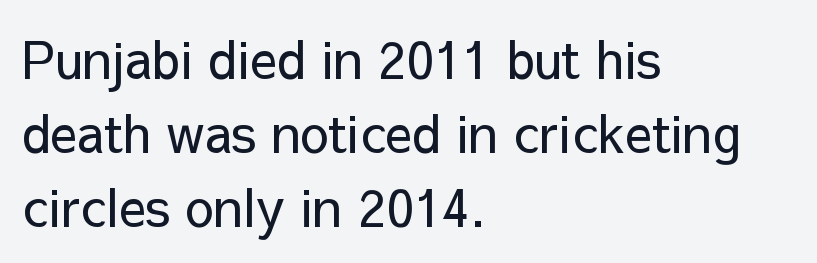
The image shows 51 px regular-weight sans-serif type, upright; set left-aligned, normal line spacing (1.45x), normal letter spacing, not underlined; low stroke contrast and a medium x-height.
